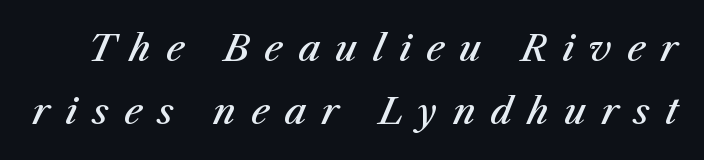
{"italic": "yes", "lean": "right", "slant_degrees": 23, "bold": "semi", "weight": "semibold", "width": "normal", "stroke_contrast": "medium", "x_height": "medium", "monospaced": "no", "underline": "no", "line_spacing_ratio": 1.75, "letter_spacing": "wide", "letter_spacing_em": 0.42, "glyph_px": 36}
